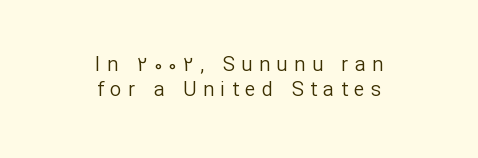
{"italic": "no", "bold": "no", "underline": "no", "align": "center", "line_spacing": "normal", "line_spacing_ratio": 1.26, "letter_spacing": "wide", "letter_spacing_em": 0.33, "glyph_px": 20}
